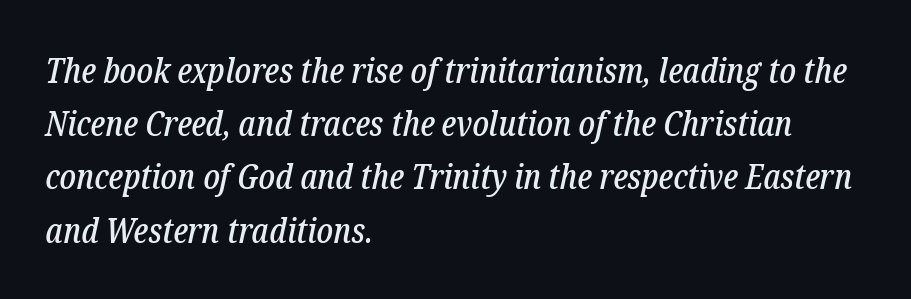
{"serif": "yes", "italic": "yes", "lean": "right", "slant_degrees": 12, "width": "condensed", "stroke_contrast": "low", "x_height": "medium", "monospaced": "no", "underline": "no", "align": "left", "line_spacing": "normal", "line_spacing_ratio": 1.52, "letter_spacing": "normal", "letter_spacing_em": 0.0, "glyph_px": 35}
